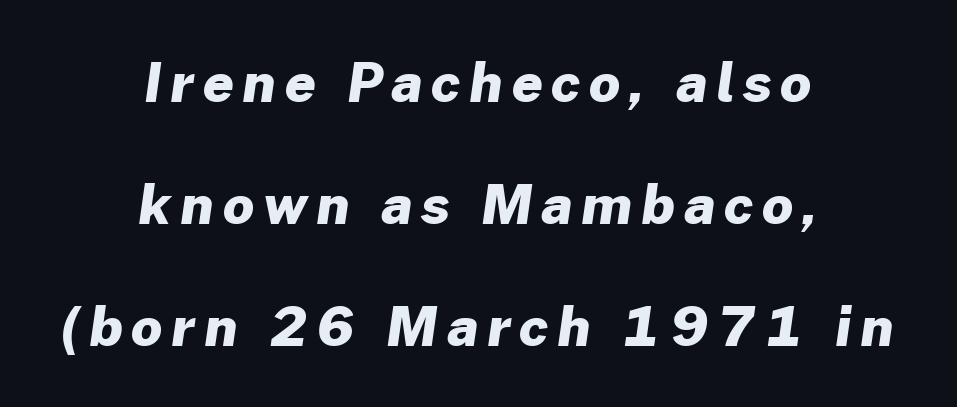
Note the varied advance widths — an 'i' is clearly narrower than an 'm'. Weight check: bold — yes, fully. Caption: multi-line text, centered on the measure. Notice the wide empty band between every row — that's loose leading. Are there feet on the stems? There aren't — it's a sans.
